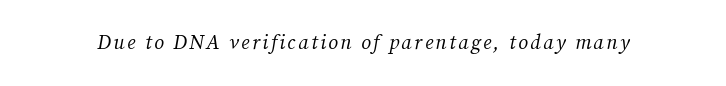
Q: Is the text bold? A: No.
Q: Is the text italic (slanted)? A: Yes, it leans right by about 12 degrees.
Q: Is the text underlined? A: No.
